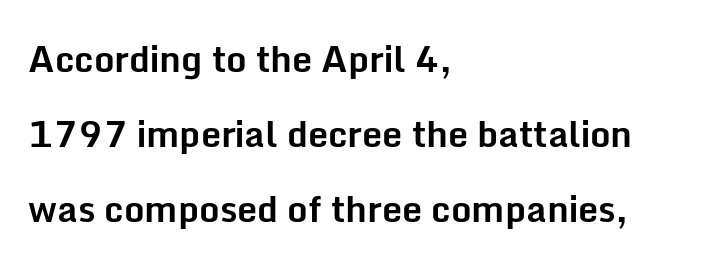
These lines are composed in type without serifs. Nope, not italic — everything's standing straight. Caption: bold face, heavy strokes. Has an underline been added? It has not.
